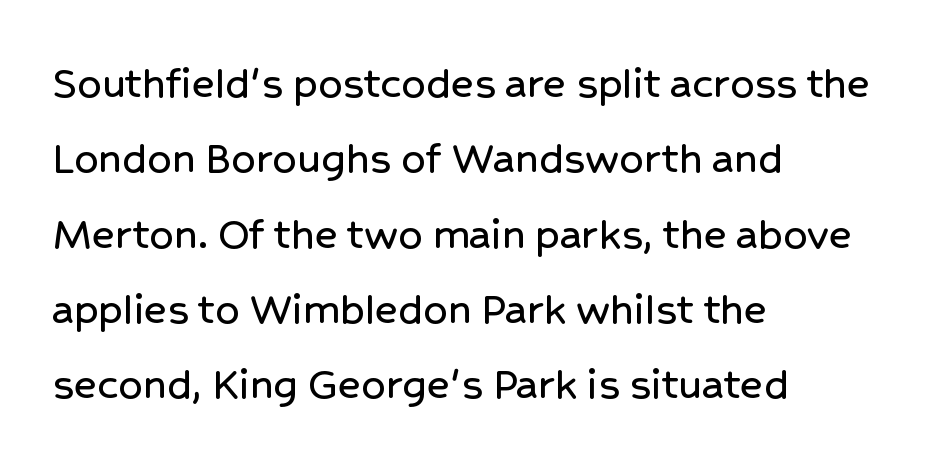
The image shows 48 px sans-serif type, upright; set left-aligned, normal line spacing (1.57x), normal letter spacing, not underlined; low stroke contrast and a medium x-height.
